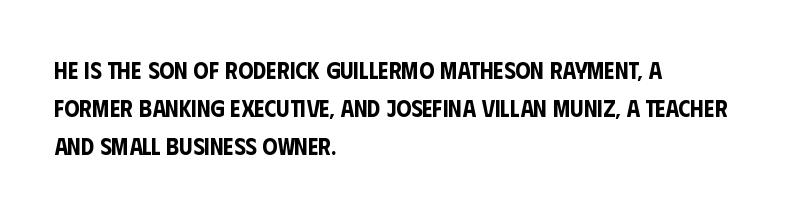
The image shows 24 px text type, upright; set left-aligned, normal line spacing (1.59x), normal letter spacing, not underlined.
